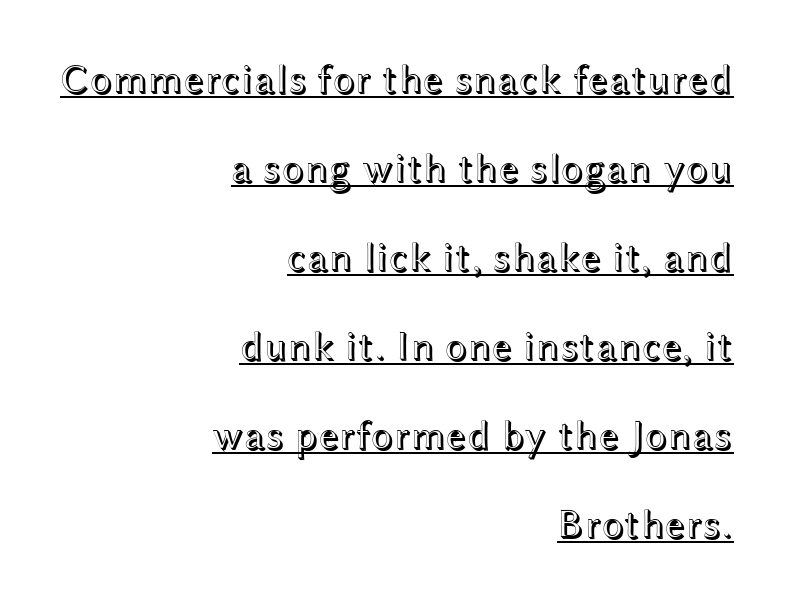
{"italic": "no", "width": "wide", "x_height": "medium", "monospaced": "no", "underline": "yes", "align": "right", "line_spacing": "loose", "line_spacing_ratio": 2.17, "letter_spacing": "normal", "letter_spacing_em": 0.0, "glyph_px": 41}
